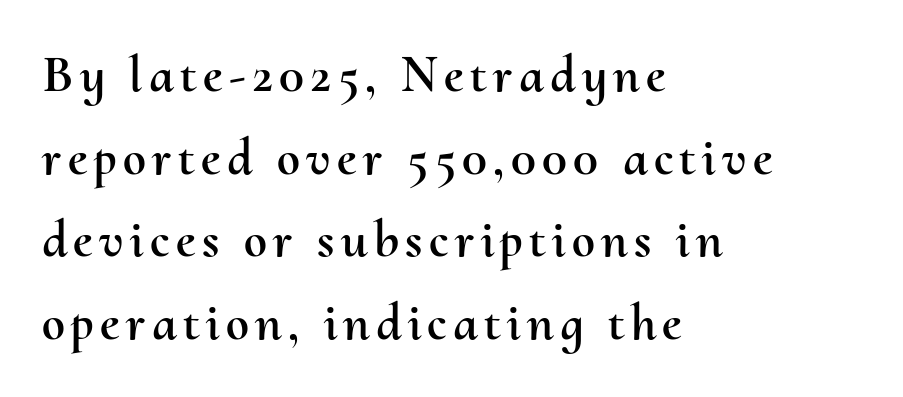
Q: Is the text italic (slanted)? A: No, it is upright.
Q: Is the text underlined? A: No.
Q: How is the paragraph aligned? A: Left-aligned.
Q: Is the spacing between lines tight, normal or loose? A: Normal.
Q: Width (condensed, normal, or wide)? A: Normal.
Q: Stroke contrast? A: Medium.
Q: x-height? A: Small.
Q: Monospaced? A: No.
